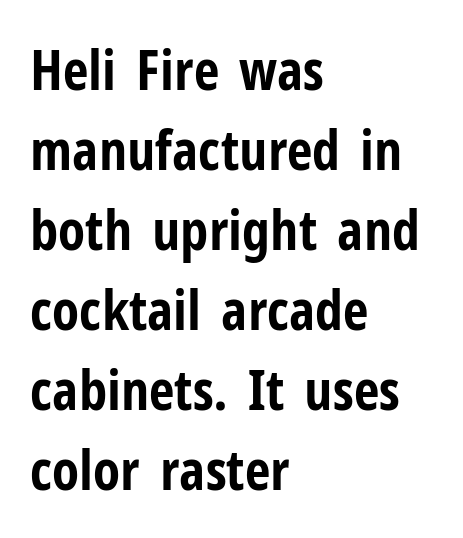
Q: Is the text bold? A: Yes.
Q: Is the text italic (slanted)? A: No, it is upright.
Q: Is the typeface a serif or a sans-serif typeface? A: Sans-serif.
Q: Is the text underlined? A: No.
Q: How is the paragraph aligned? A: Left-aligned.
Q: Is the spacing between letters normal or unusually wide? A: Normal.
Q: Is the spacing between lines tight, normal or loose? A: Normal.
Q: Width (condensed, normal, or wide)? A: Condensed.
Q: Stroke contrast? A: Low.
Q: x-height? A: Medium.
Q: Monospaced? A: No.
